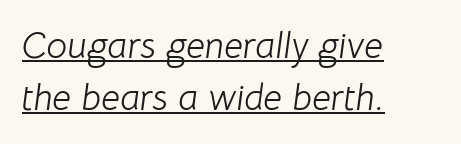
Q: Is the text bold? A: No.
Q: Is the text italic (slanted)? A: Yes, it leans right by about 8 degrees.
Q: Is the text underlined? A: Yes.
Q: How is the paragraph aligned? A: Left-aligned.
Q: Is the spacing between letters normal or unusually wide? A: Normal.
Q: Is the spacing between lines tight, normal or loose? A: Normal.
Q: Width (condensed, normal, or wide)? A: Normal.
Q: Stroke contrast? A: Low.
Q: x-height? A: Medium.
Q: Monospaced? A: No.
